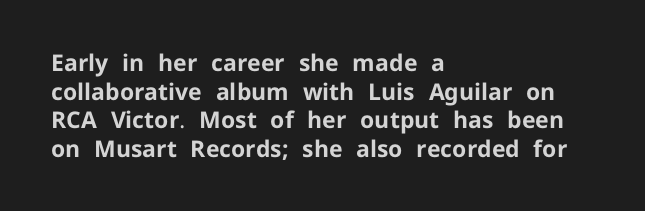
The image shows 23 px bold type, upright; set left-aligned, line spacing 1.24x, normal letter spacing, not underlined.
